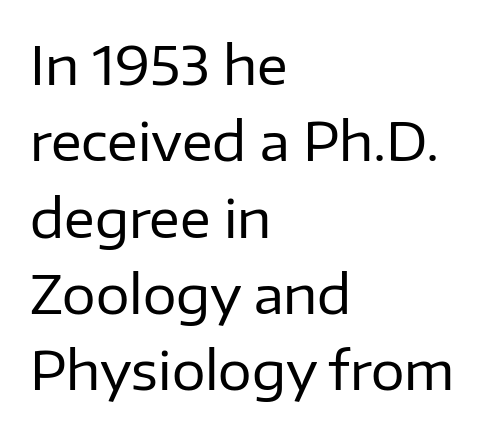
Q: Is the text bold? A: No.
Q: Is the text italic (slanted)? A: No, it is upright.
Q: Is the typeface a serif or a sans-serif typeface? A: Sans-serif.
Q: Is the text underlined? A: No.
Q: How is the paragraph aligned? A: Left-aligned.
Q: Is the spacing between letters normal or unusually wide? A: Normal.
Q: Is the spacing between lines tight, normal or loose? A: Normal.
Q: Width (condensed, normal, or wide)? A: Normal.
Q: Stroke contrast? A: Low.
Q: x-height? A: Medium.
Q: Monospaced? A: No.
